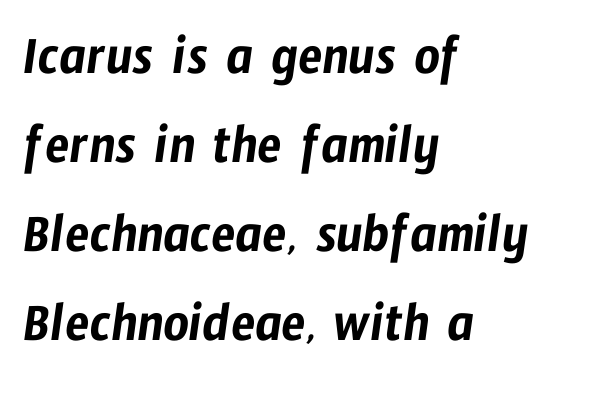
The image shows 56 px condensed sans-serif type; set left-aligned, normal line spacing (1.59x), normal letter spacing, not underlined; low stroke contrast and a medium x-height.
